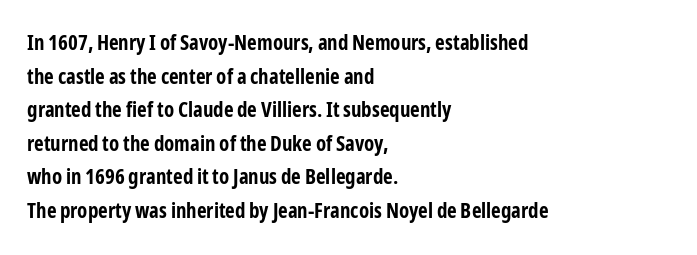
Q: Is the text bold? A: Yes.
Q: Is the text italic (slanted)? A: No, it is upright.
Q: Is the text underlined? A: No.
Q: How is the paragraph aligned? A: Left-aligned.
Q: Is the spacing between letters normal or unusually wide? A: Normal.
Q: Is the spacing between lines tight, normal or loose? A: Normal.
